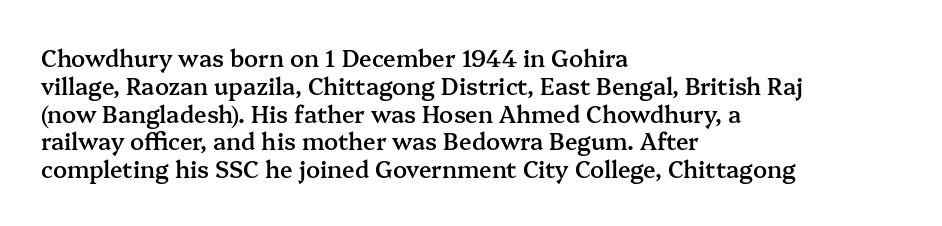
{"italic": "no", "bold": "semi", "underline": "no", "align": "left", "line_spacing_ratio": 1.21, "letter_spacing": "normal", "letter_spacing_em": 0.0, "glyph_px": 23}
